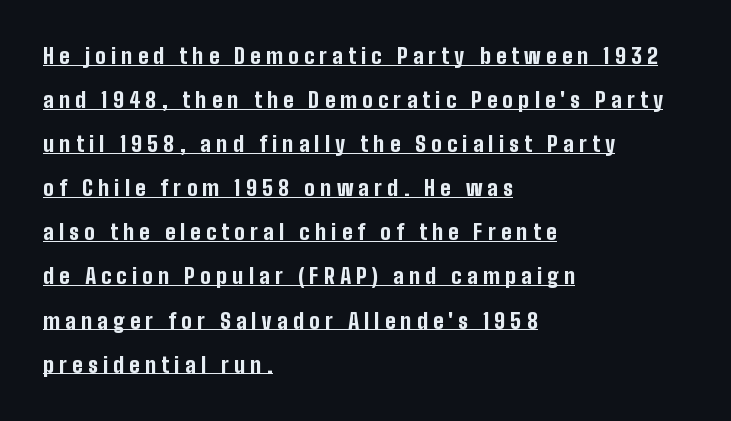
{"italic": "no", "bold": "yes", "underline": "yes", "align": "left", "line_spacing": "loose", "line_spacing_ratio": 2.1, "letter_spacing": "wide", "letter_spacing_em": 0.25, "glyph_px": 21}
